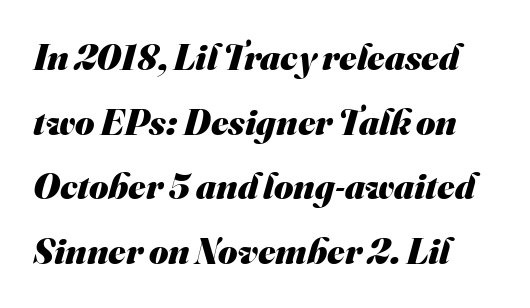
{"serif": "no", "bold": "yes", "weight": "heavy", "width": "normal", "stroke_contrast": "medium", "x_height": "small", "monospaced": "no", "underline": "no", "align": "left", "line_spacing_ratio": 1.75, "letter_spacing": "normal", "letter_spacing_em": 0.0, "glyph_px": 37}
